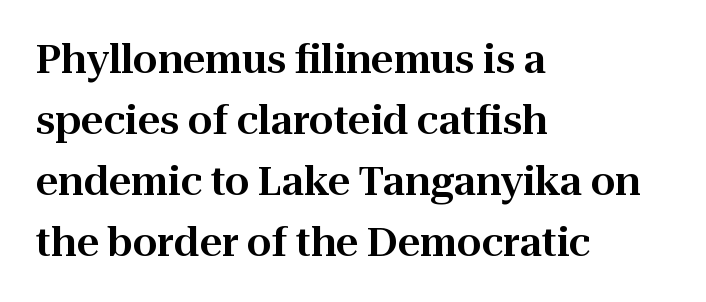
Q: Is the text italic (slanted)? A: No, it is upright.
Q: Is the typeface a serif or a sans-serif typeface? A: Serif.
Q: Is the text underlined? A: No.
Q: How is the paragraph aligned? A: Left-aligned.
Q: Is the spacing between letters normal or unusually wide? A: Normal.
Q: Is the spacing between lines tight, normal or loose? A: Normal.
Q: Width (condensed, normal, or wide)? A: Normal.
Q: Stroke contrast? A: High.
Q: x-height? A: Medium.
Q: Monospaced? A: No.
